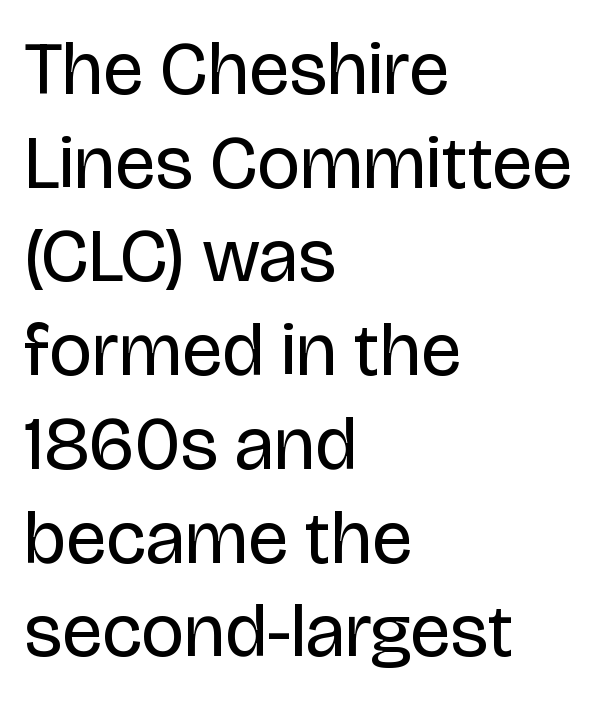
The image shows 75 px regular-weight sans-serif type, upright; set left-aligned, normal line spacing (1.25x), normal letter spacing, not underlined; low stroke contrast and a large x-height.
